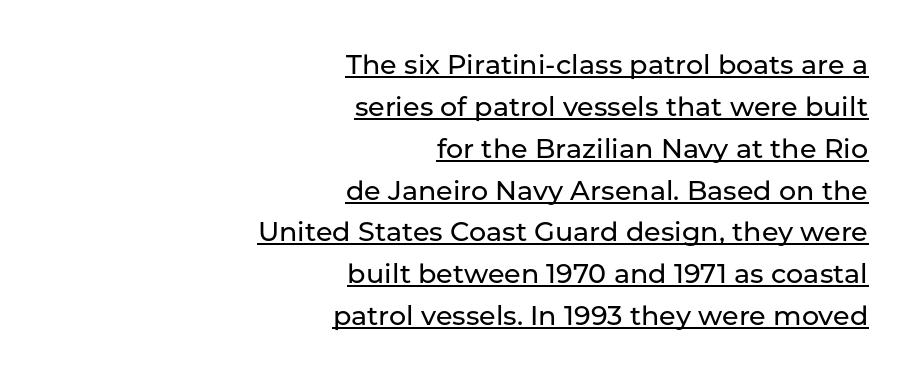
Q: Is the text italic (slanted)? A: No, it is upright.
Q: Is the text underlined? A: Yes.
Q: How is the paragraph aligned? A: Right-aligned.
Q: Is the spacing between letters normal or unusually wide? A: Normal.
Q: Is the spacing between lines tight, normal or loose? A: Normal.
